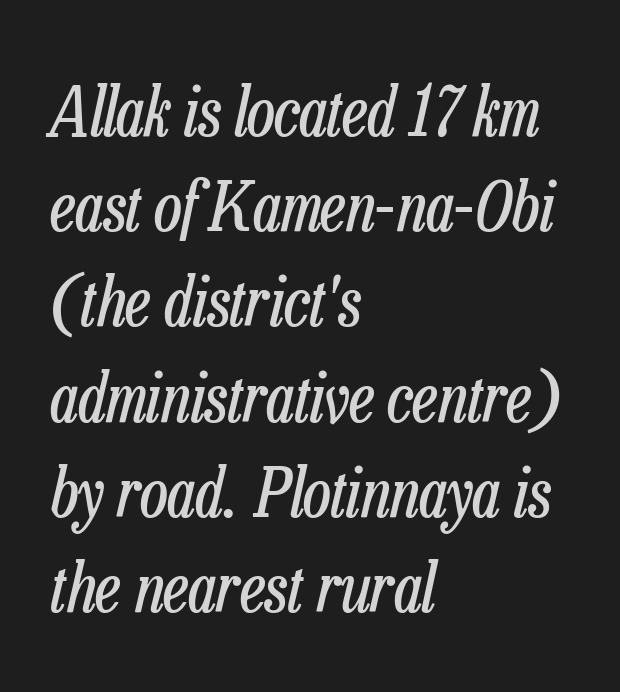
Q: Is the text bold? A: No.
Q: Is the text italic (slanted)? A: Yes, it leans right by about 13 degrees.
Q: Is the text underlined? A: No.
Q: How is the paragraph aligned? A: Left-aligned.
Q: Is the spacing between letters normal or unusually wide? A: Normal.
Q: Is the spacing between lines tight, normal or loose? A: Normal.
Q: Width (condensed, normal, or wide)? A: Condensed.
Q: Stroke contrast? A: Low.
Q: x-height? A: Medium.
Q: Monospaced? A: No.
